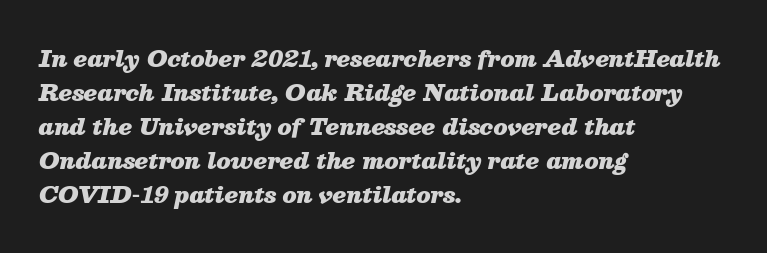
The image shows 22 px bold type, italic (leaning right); set left-aligned, normal line spacing (1.55x), normal letter spacing, not underlined.
